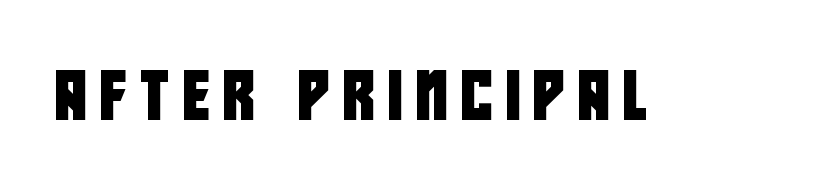
The image shows 49 px condensed sans-serif type; set unusually wide letter spacing (+0.27 em), not underlined; low stroke contrast and a large x-height.
